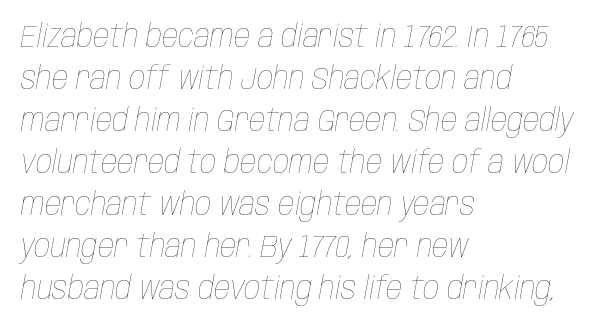
{"italic": "yes", "lean": "right", "slant_degrees": 10, "bold": "no", "weight": "thin", "width": "condensed", "stroke_contrast": "low", "x_height": "large", "monospaced": "no", "underline": "no", "align": "left", "line_spacing": "normal", "line_spacing_ratio": 1.31, "letter_spacing": "normal", "letter_spacing_em": 0.0, "glyph_px": 32}
